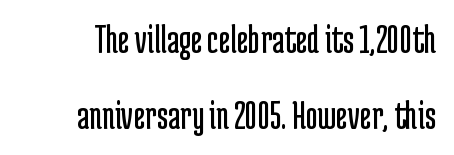
Q: Is the text bold? A: No.
Q: Is the text italic (slanted)? A: No, it is upright.
Q: Is the typeface a serif or a sans-serif typeface? A: Sans-serif.
Q: Is the text underlined? A: No.
Q: Is the spacing between letters normal or unusually wide? A: Normal.
Q: Width (condensed, normal, or wide)? A: Condensed.
Q: Stroke contrast? A: Low.
Q: x-height? A: Medium.
Q: Monospaced? A: No.
